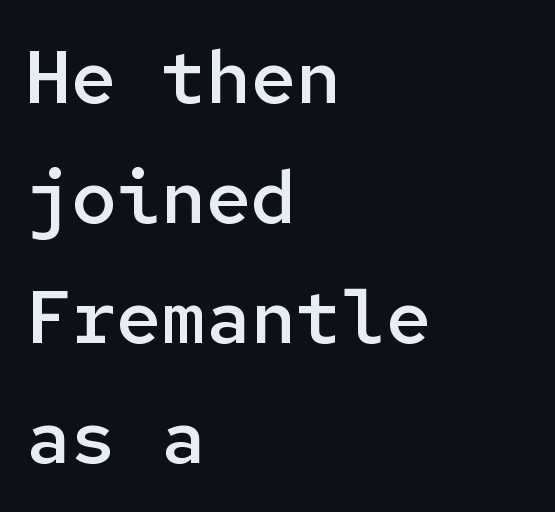
Q: Is the text bold? A: Semi-bold.
Q: Is the text italic (slanted)? A: No, it is upright.
Q: Is the typeface a serif or a sans-serif typeface? A: Sans-serif.
Q: Is the text underlined? A: No.
Q: How is the paragraph aligned? A: Left-aligned.
Q: Is the spacing between letters normal or unusually wide? A: Normal.
Q: Is the spacing between lines tight, normal or loose? A: Normal.
Q: Width (condensed, normal, or wide)? A: Normal.
Q: Stroke contrast? A: Low.
Q: x-height? A: Medium.
Q: Monospaced? A: Yes.
